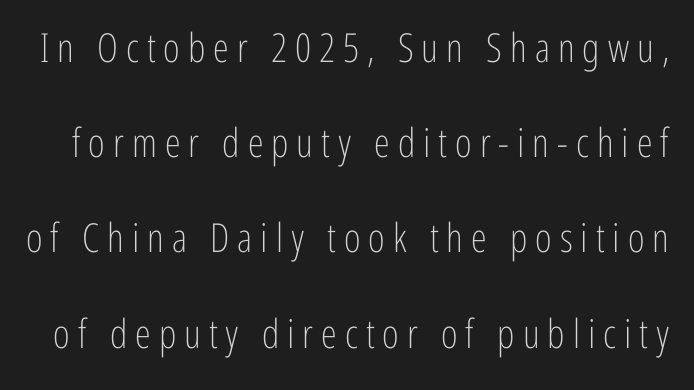
These lines are composed in type without serifs. Glyph-to-glyph distance is far greater than everyday printed text. A great deal of white space separates one row of letters from the next. No word sits above an underline. On a weight scale, this lands at 450 or below.
